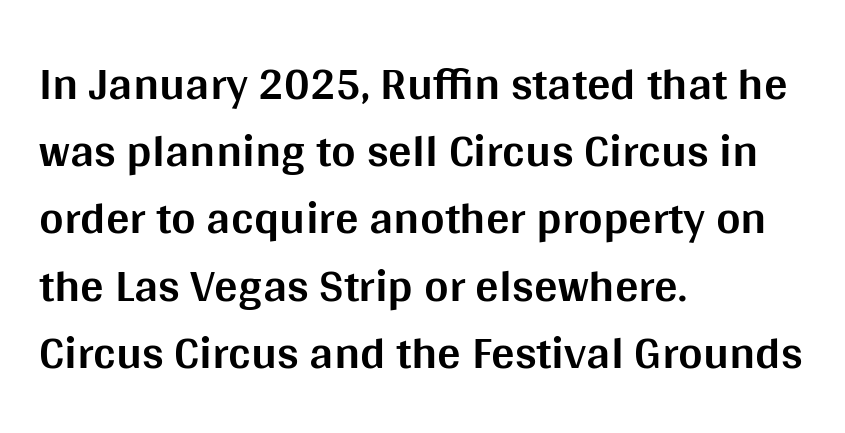
The face used here is rendered with its standard letterfit. The rendering anchors every line to the left-hand side. What kind of face is this? One without serifs — a sans. Ascenders rise straight up at ninety degrees. This sample has the flowing, uneven cadence of proportional lettering.
